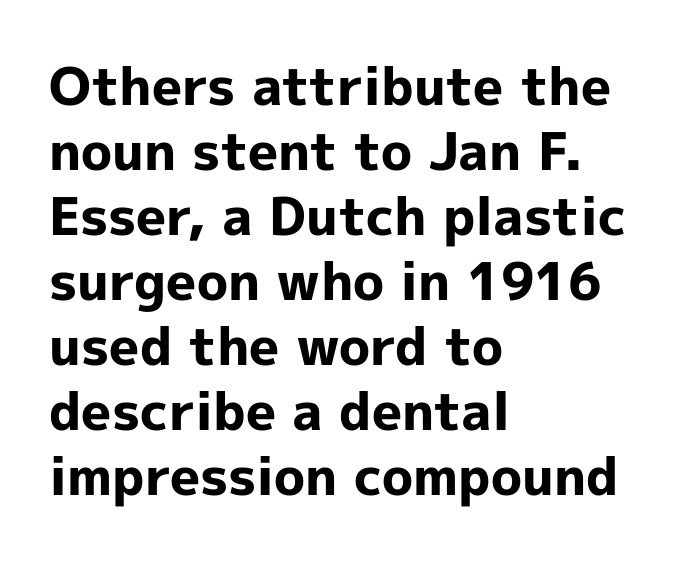
Q: Is the text bold? A: Yes.
Q: Is the text italic (slanted)? A: No, it is upright.
Q: Is the typeface a serif or a sans-serif typeface? A: Sans-serif.
Q: Is the text underlined? A: No.
Q: How is the paragraph aligned? A: Left-aligned.
Q: Is the spacing between letters normal or unusually wide? A: Normal.
Q: Is the spacing between lines tight, normal or loose? A: Normal.
Q: Width (condensed, normal, or wide)? A: Normal.
Q: x-height? A: Medium.
Q: Monospaced? A: No.
